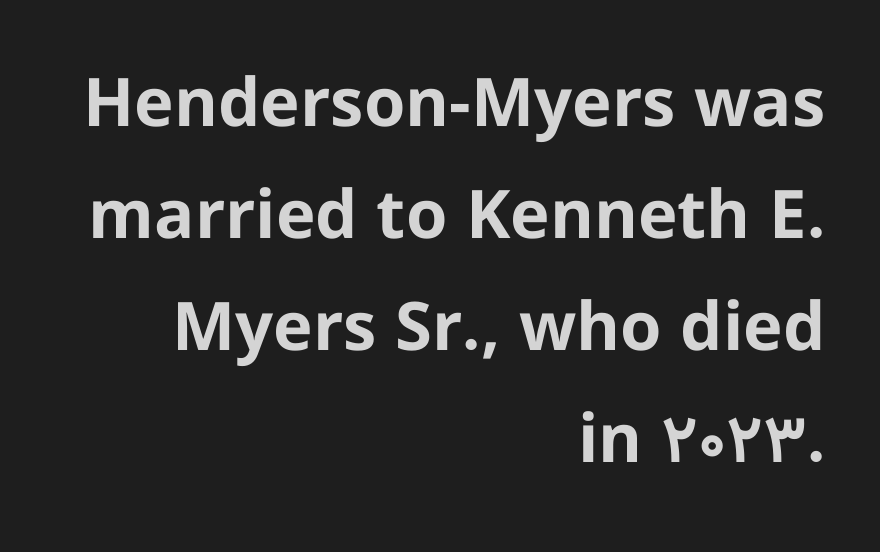
Horizontally, the lines are justified to the trailing edge only. How heavy is the stroke? Heavy — this is a bold. Spacing verdict: proportional, widths tailored to each character. These lines keep a tight, regular rhythm from letter to letter. The typography opts for an upright posture over an oblique one.
